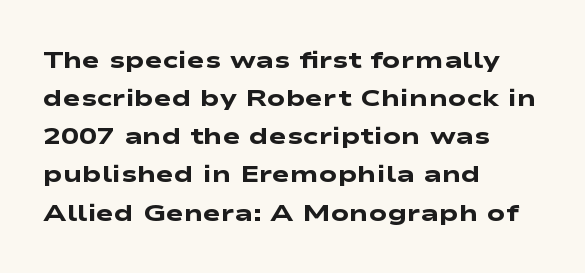
The rag falls on the right side of this text block. No extra tracking has been applied to these lines. If you measured baseline to baseline, you'd find a middling distance. In terms of weight, the rendering is a true, heavy bold. Letters rest on an invisible, unmarked baseline.
